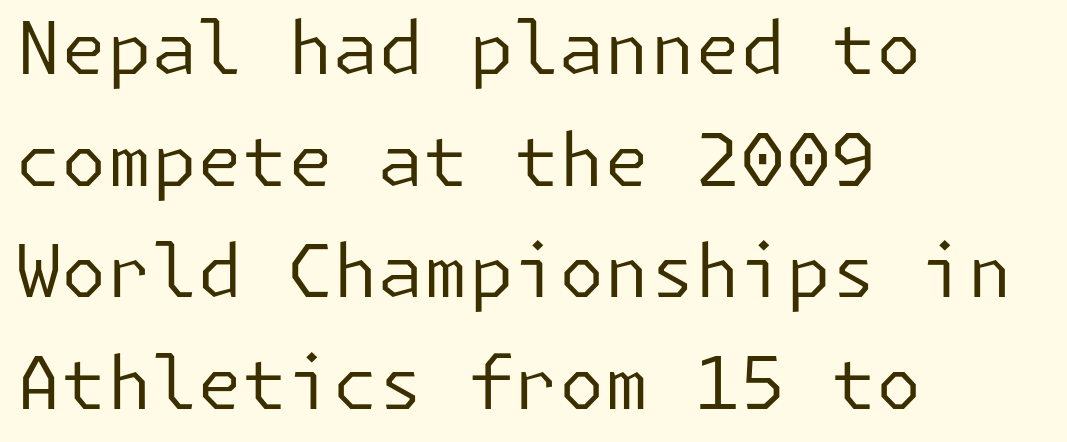
Each line starts at the same left margin while the right side varies. Notice how the stems are strictly vertical — no italics here. The typeface has the unassuming heft of standard copy or less. This is sans-serif lettering, the kind often seen on screens and signage. A typesetter would call this zero additional tracking. Honestly, there is no underline to notice here at all.
